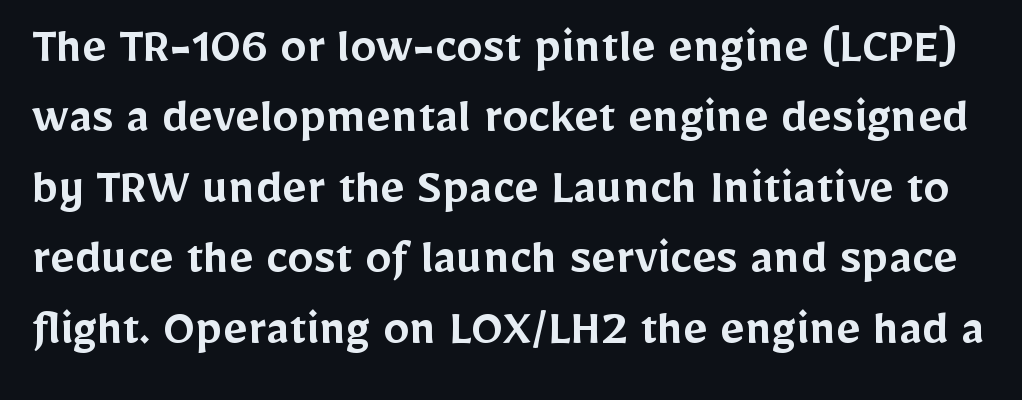
{"serif": "no", "italic": "no", "bold": "semi", "weight": "semibold", "width": "normal", "stroke_contrast": "low", "x_height": "medium", "monospaced": "no", "underline": "no", "line_spacing": "normal", "line_spacing_ratio": 1.33, "letter_spacing": "normal", "letter_spacing_em": 0.0, "glyph_px": 53}
